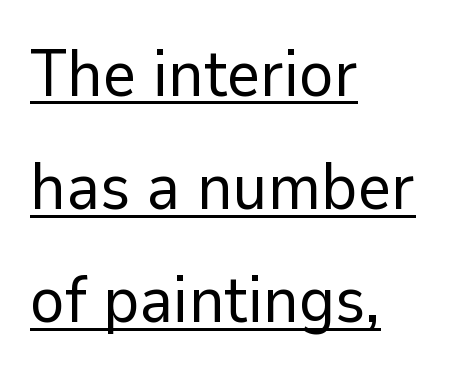
The face used here is rendered with its standard letterfit. Stems and bowls with no extra thickness — not bold. These lines are composed in type without serifs. The glyphs are accompanied by a horizontal stroke just below them.
